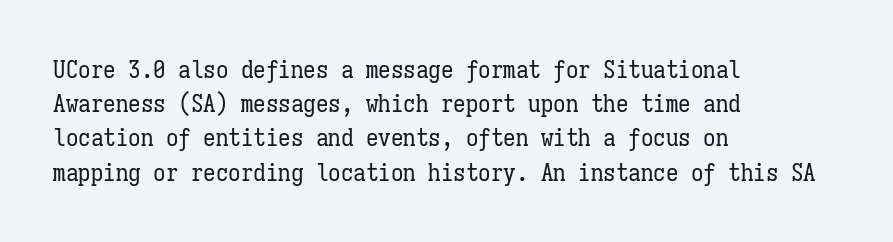
{"italic": "no", "bold": "no", "underline": "no", "align": "left", "line_spacing": "normal", "line_spacing_ratio": 1.37, "letter_spacing": "normal", "letter_spacing_em": 0.0, "glyph_px": 25}
